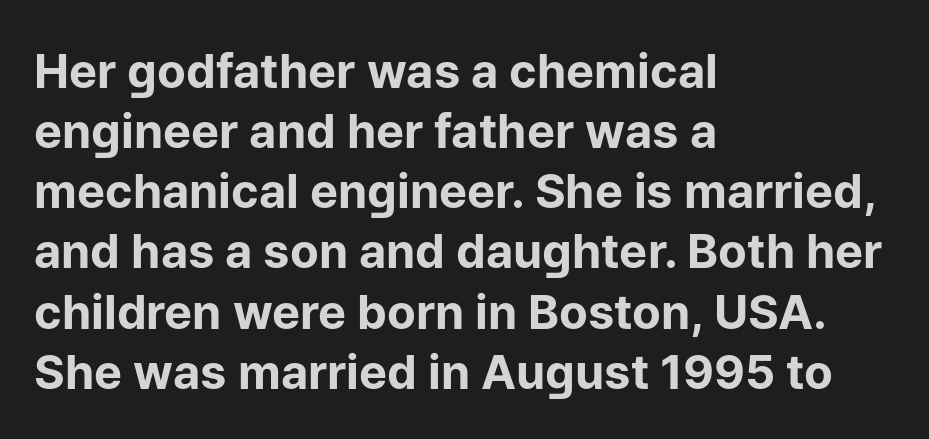
{"serif": "no", "italic": "no", "bold": "yes", "weight": "bold", "width": "normal", "stroke_contrast": "low", "x_height": "medium", "monospaced": "no", "underline": "no", "align": "left", "line_spacing": "normal", "line_spacing_ratio": 1.28, "letter_spacing": "normal", "letter_spacing_em": 0.0, "glyph_px": 47}
